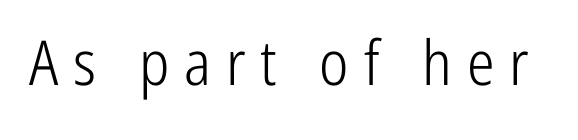
The image shows 62 px light, condensed sans-serif type, upright; set unusually wide letter spacing (+0.24 em), not underlined; low stroke contrast and a medium x-height.
